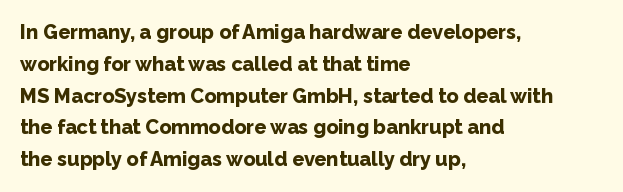
The image shows 20 px bold type, upright; set left-aligned, normal line spacing (1.59x), normal letter spacing, not underlined.
